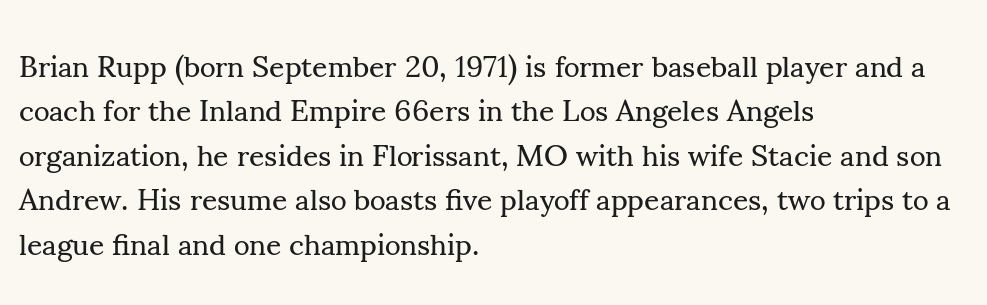
The image shows 30 px regular-weight serif type, upright; set left-aligned, normal line spacing (1.48x), normal letter spacing, not underlined; medium stroke contrast and a small x-height.
